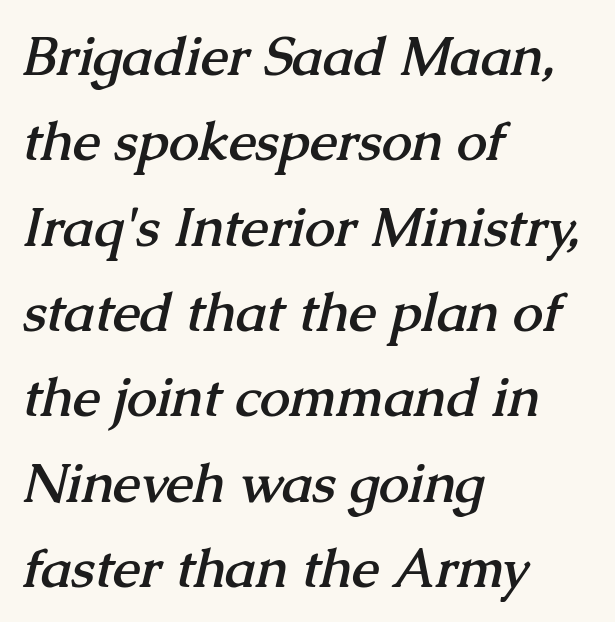
Q: Is the text bold? A: Yes.
Q: Is the typeface a serif or a sans-serif typeface? A: Serif.
Q: Is the text underlined? A: No.
Q: How is the paragraph aligned? A: Left-aligned.
Q: Is the spacing between letters normal or unusually wide? A: Normal.
Q: Is the spacing between lines tight, normal or loose? A: Normal.
Q: Width (condensed, normal, or wide)? A: Normal.
Q: Stroke contrast? A: Medium.
Q: x-height? A: Medium.
Q: Monospaced? A: No.
